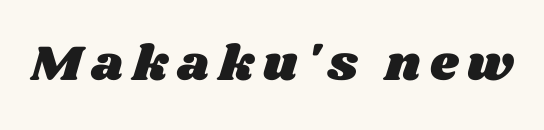
The image shows 50 px wide type; set not underlined; medium stroke contrast and a large x-height.
